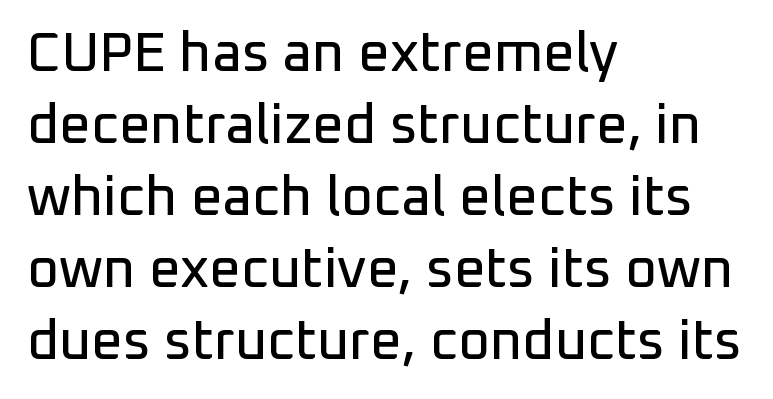
{"serif": "no", "italic": "no", "width": "normal", "stroke_contrast": "low", "x_height": "medium", "monospaced": "no", "underline": "no", "align": "left", "line_spacing": "normal", "line_spacing_ratio": 1.31, "letter_spacing": "normal", "letter_spacing_em": 0.0, "glyph_px": 55}
